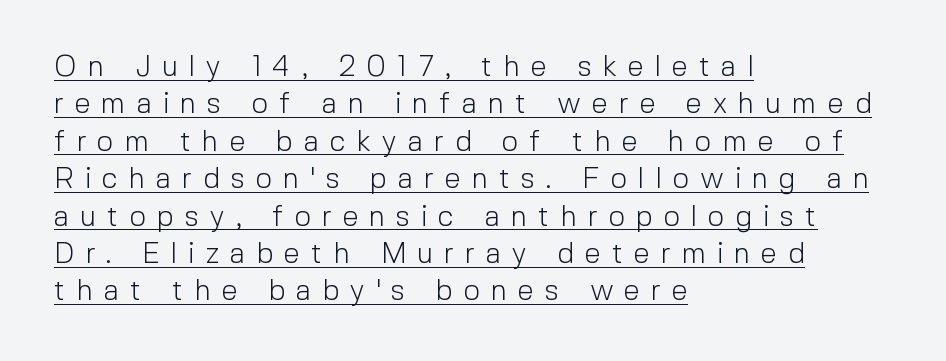
Heaviness? Minimal to ordinary, like unemphasized prose. Visually the block forms a straight wall on the left and a jagged coastline on the right. Regarding leading, the lines here are spaced in the standard way. Is there any slant? The stems are plumb. Each letter's strokes conclude bluntly, with no projecting serifs.
